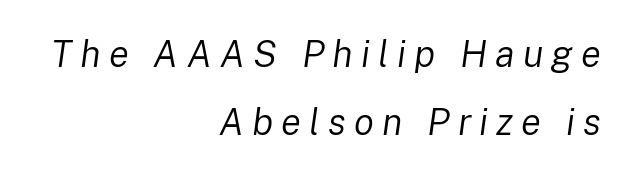
{"italic": "yes", "lean": "right", "slant_degrees": 8, "bold": "no", "weight": "regular", "width": "normal", "stroke_contrast": "low", "x_height": "medium", "monospaced": "no", "underline": "no", "align": "right", "line_spacing_ratio": 1.84, "letter_spacing": "wide", "letter_spacing_em": 0.22, "glyph_px": 37}
